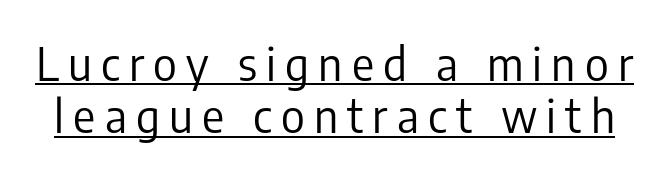
Q: Is the text bold? A: No.
Q: Is the text italic (slanted)? A: No, it is upright.
Q: Is the typeface a serif or a sans-serif typeface? A: Sans-serif.
Q: Is the text underlined? A: Yes.
Q: Is the spacing between letters normal or unusually wide? A: Unusually wide.
Q: Is the spacing between lines tight, normal or loose? A: Tight.
Q: Width (condensed, normal, or wide)? A: Condensed.
Q: Stroke contrast? A: Low.
Q: x-height? A: Medium.
Q: Monospaced? A: No.
